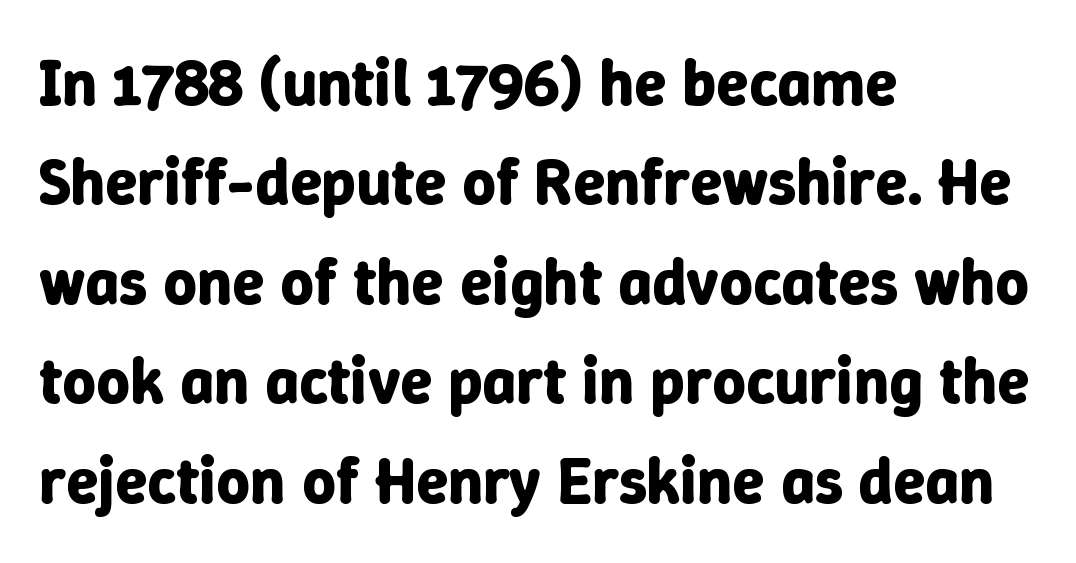
Q: Is the text bold? A: Yes.
Q: Is the text italic (slanted)? A: No, it is upright.
Q: Is the text underlined? A: No.
Q: How is the paragraph aligned? A: Left-aligned.
Q: Is the spacing between letters normal or unusually wide? A: Normal.
Q: Is the spacing between lines tight, normal or loose? A: Normal.
Q: Width (condensed, normal, or wide)? A: Normal.
Q: Stroke contrast? A: Low.
Q: x-height? A: Medium.
Q: Monospaced? A: No.
